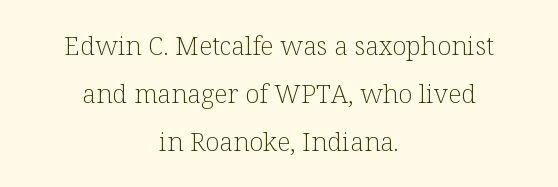
Q: Is the text bold? A: No.
Q: Is the text italic (slanted)? A: No, it is upright.
Q: Is the text underlined? A: No.
Q: How is the paragraph aligned? A: Centered.
Q: Is the spacing between letters normal or unusually wide? A: Normal.
